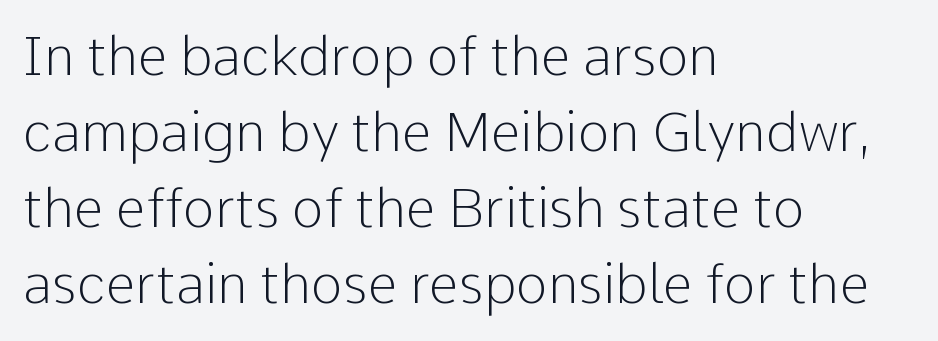
{"serif": "no", "italic": "no", "bold": "no", "weight": "light", "width": "normal", "stroke_contrast": "low", "x_height": "medium", "monospaced": "no", "underline": "no", "align": "left", "line_spacing": "normal", "line_spacing_ratio": 1.41, "letter_spacing": "normal", "letter_spacing_em": 0.0, "glyph_px": 54}
